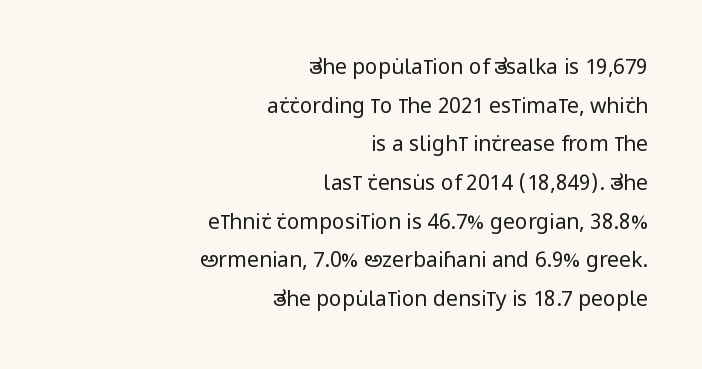
The image shows 21 px text type, upright; set right-aligned, line spacing 1.84x, normal letter spacing, not underlined.
